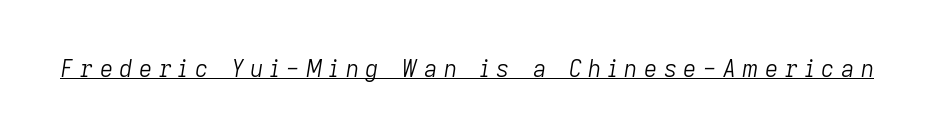
Q: Is the text bold? A: No.
Q: Is the text italic (slanted)? A: Yes, it leans right by about 9 degrees.
Q: Is the text underlined? A: Yes.
Q: Is the spacing between letters normal or unusually wide? A: Unusually wide.
